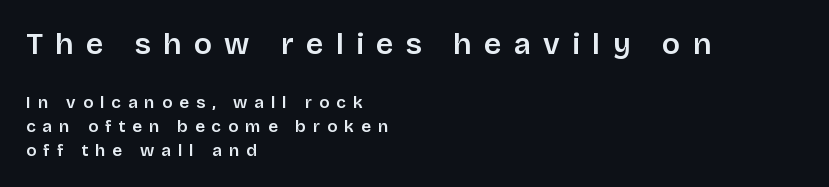
The face used here is proportionally spaced, like ordinary book or web type. Note: no serifs on the glyphs. The typography opts for an upright posture over an oblique one. Someone cranked the tracking dial way up on this one. The rag falls on the right side of this text block.
